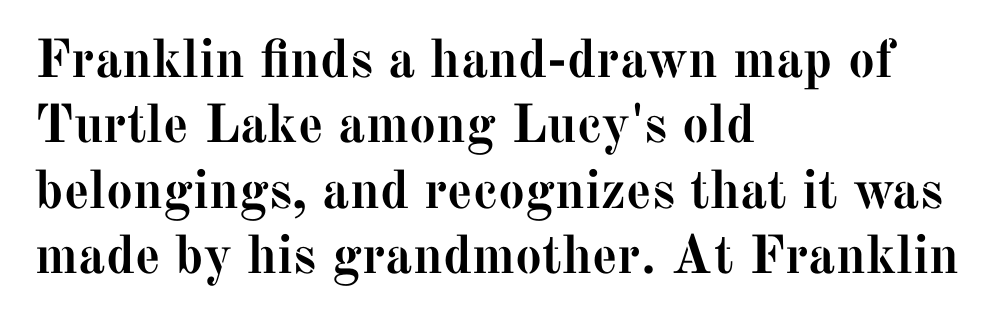
{"serif": "yes", "italic": "no", "bold": "yes", "weight": "semibold", "width": "normal", "stroke_contrast": "medium", "x_height": "medium", "monospaced": "no", "underline": "no", "align": "left", "line_spacing_ratio": 1.21, "letter_spacing": "normal", "letter_spacing_em": 0.0, "glyph_px": 54}
